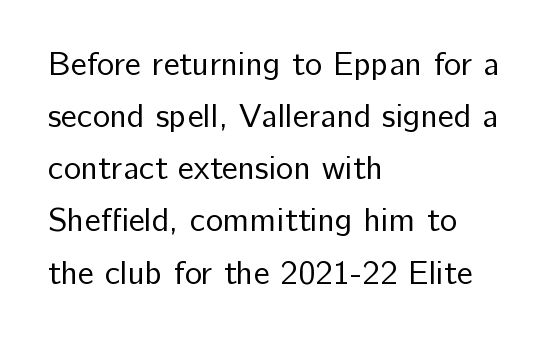
Anything drawn beneath the words? Only blank space. Caption: multi-line text, flush left, ragged right. Is this a fixed-width face? No — the glyphs have proportional, varying widths. The passage shown stacks its lines at a standard gap. Italic: no, the glyphs are upright roman.
